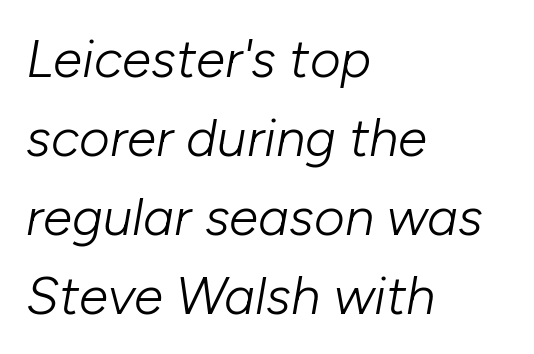
The image shows 53 px light type, italic (leaning right); set left-aligned, normal line spacing (1.49x), normal letter spacing, not underlined; low stroke contrast and a medium x-height.
